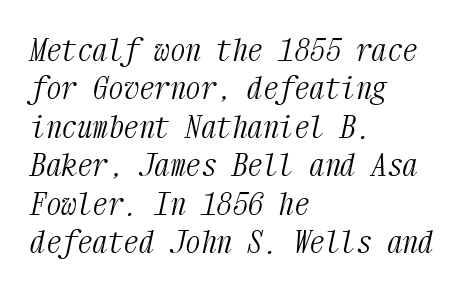
Q: Is the text bold? A: No.
Q: Is the text italic (slanted)? A: Yes, it leans right by about 12 degrees.
Q: Is the typeface a serif or a sans-serif typeface? A: Serif.
Q: Is the text underlined? A: No.
Q: How is the paragraph aligned? A: Left-aligned.
Q: Is the spacing between letters normal or unusually wide? A: Normal.
Q: Width (condensed, normal, or wide)? A: Condensed.
Q: Stroke contrast? A: Medium.
Q: x-height? A: Medium.
Q: Monospaced? A: Yes.
